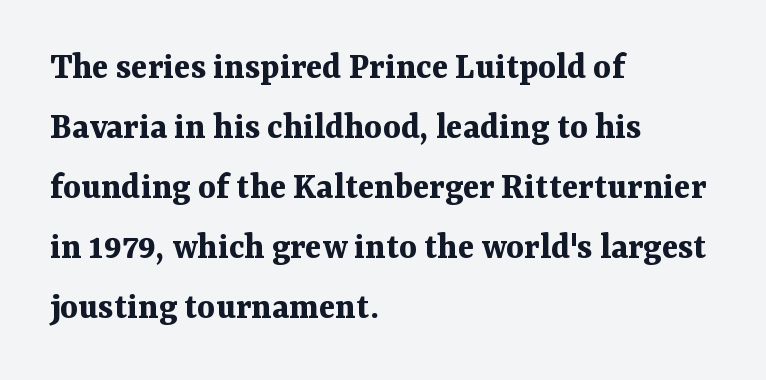
{"serif": "yes", "italic": "no", "bold": "yes", "weight": "bold", "width": "normal", "stroke_contrast": "medium", "x_height": "medium", "monospaced": "no", "underline": "no", "align": "left", "line_spacing": "normal", "line_spacing_ratio": 1.58, "letter_spacing": "normal", "letter_spacing_em": 0.0, "glyph_px": 38}
